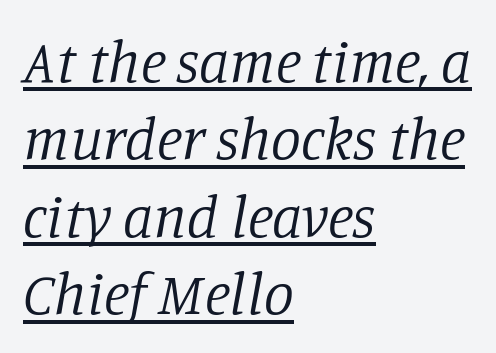
{"serif": "yes", "italic": "yes", "lean": "right", "slant_degrees": 11, "bold": "no", "weight": "regular", "width": "normal", "stroke_contrast": "low", "x_height": "large", "monospaced": "no", "underline": "yes", "align": "left", "line_spacing": "normal", "line_spacing_ratio": 1.29, "letter_spacing": "normal", "letter_spacing_em": 0.0, "glyph_px": 60}
